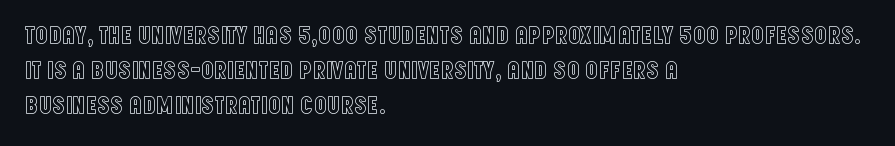
{"italic": "no", "underline": "no", "align": "left", "line_spacing": "normal", "line_spacing_ratio": 1.4, "letter_spacing": "normal", "letter_spacing_em": 0.0, "glyph_px": 25}
